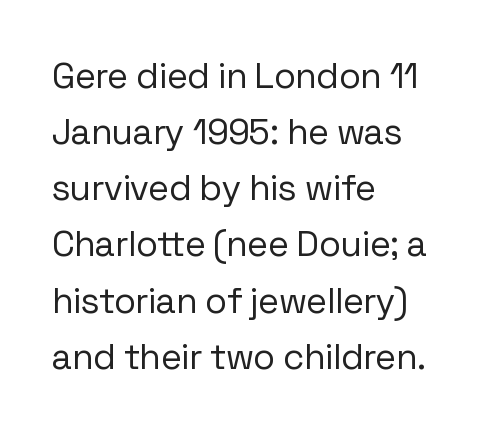
{"serif": "no", "italic": "no", "bold": "no", "weight": "regular", "width": "normal", "stroke_contrast": "low", "x_height": "medium", "monospaced": "no", "underline": "no", "align": "left", "line_spacing": "normal", "line_spacing_ratio": 1.56, "letter_spacing": "normal", "letter_spacing_em": 0.0, "glyph_px": 36}
